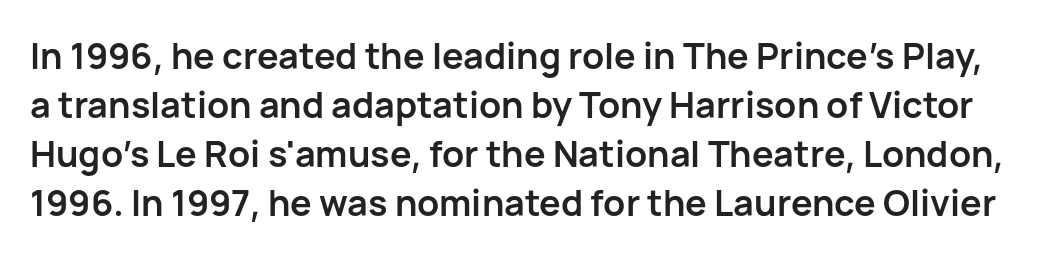
These lines sit exactly where default settings would place them. The passage shown is not underscored anywhere. A typesetter would label this face a sans. Honestly, the letter spacing is just normal — you wouldn't notice it.
